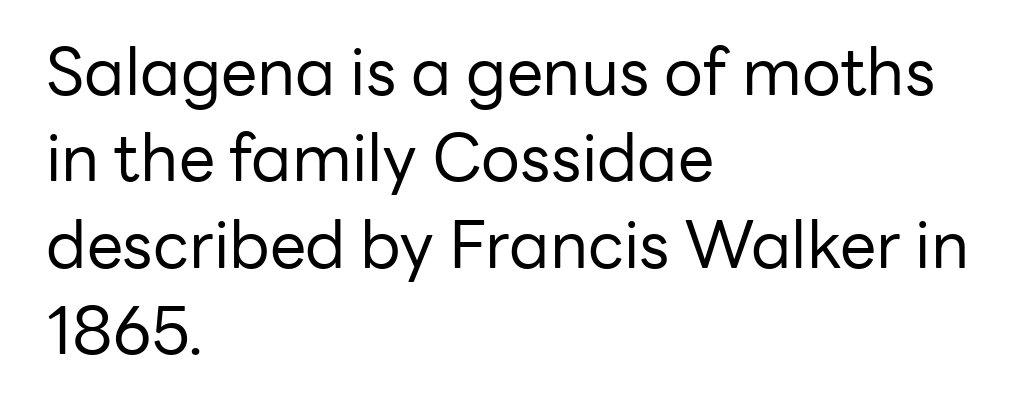
Q: Is the text bold? A: No.
Q: Is the text italic (slanted)? A: No, it is upright.
Q: Is the typeface a serif or a sans-serif typeface? A: Sans-serif.
Q: Is the text underlined? A: No.
Q: How is the paragraph aligned? A: Left-aligned.
Q: Is the spacing between letters normal or unusually wide? A: Normal.
Q: Is the spacing between lines tight, normal or loose? A: Normal.
Q: Width (condensed, normal, or wide)? A: Normal.
Q: Stroke contrast? A: Low.
Q: x-height? A: Medium.
Q: Monospaced? A: No.
